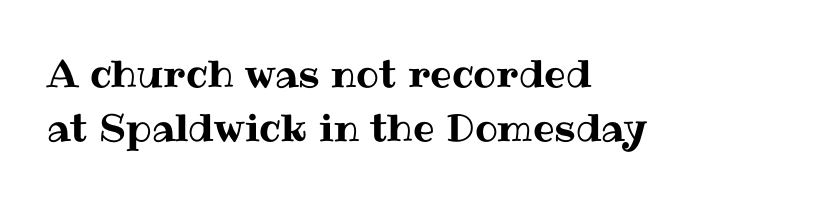
Q: Is the text italic (slanted)? A: No, it is upright.
Q: Is the text underlined? A: No.
Q: How is the paragraph aligned? A: Left-aligned.
Q: Is the spacing between letters normal or unusually wide? A: Normal.
Q: Is the spacing between lines tight, normal or loose? A: Normal.
Q: Width (condensed, normal, or wide)? A: Normal.
Q: Stroke contrast? A: Medium.
Q: x-height? A: Medium.
Q: Monospaced? A: No.
